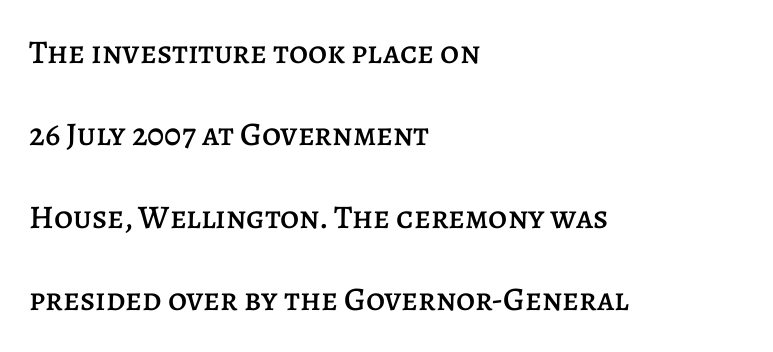
{"italic": "no", "width": "normal", "stroke_contrast": "low", "x_height": "large", "monospaced": "no", "underline": "no", "align": "left", "line_spacing": "loose", "line_spacing_ratio": 2.5, "letter_spacing": "normal", "letter_spacing_em": 0.0, "glyph_px": 33}
